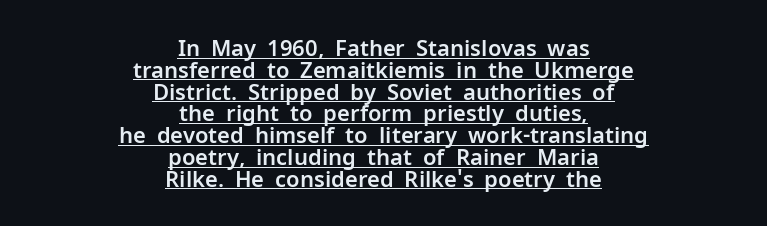
{"italic": "no", "underline": "yes", "align": "center", "line_spacing": "tight", "line_spacing_ratio": 0.99, "letter_spacing": "normal", "letter_spacing_em": 0.0, "glyph_px": 22}
